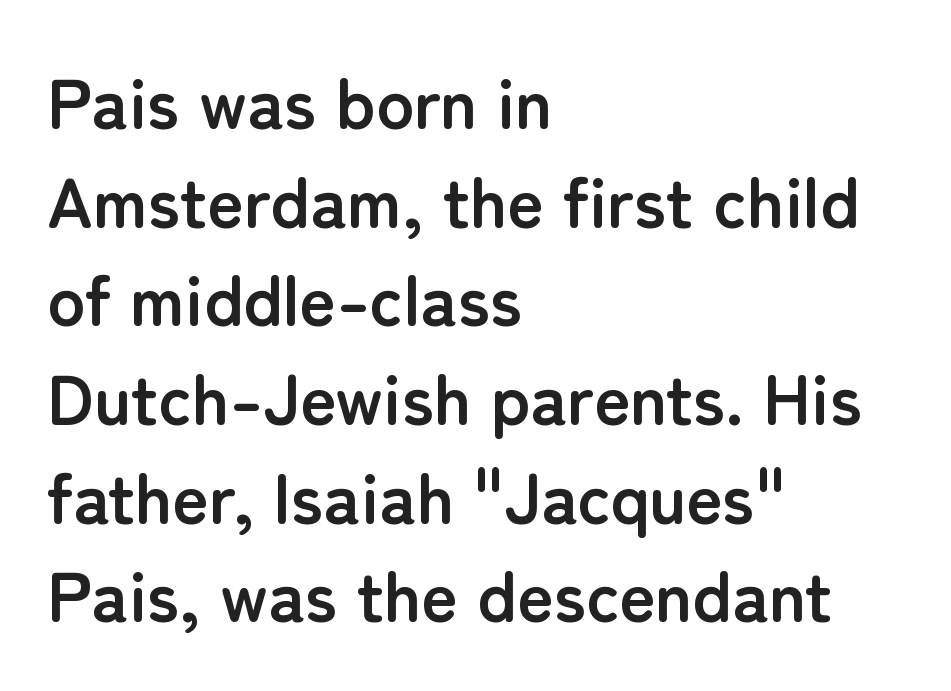
{"serif": "no", "italic": "no", "bold": "yes", "weight": "semibold", "width": "normal", "stroke_contrast": "low", "x_height": "medium", "monospaced": "no", "underline": "no", "align": "left", "line_spacing": "normal", "line_spacing_ratio": 1.41, "letter_spacing": "normal", "letter_spacing_em": 0.0, "glyph_px": 70}
